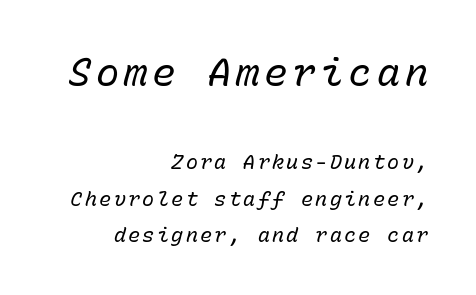
Q: Is the text bold? A: No.
Q: Is the text italic (slanted)? A: Yes, it leans right by about 15 degrees.
Q: Is the text underlined? A: No.
Q: How is the paragraph aligned? A: Right-aligned.
Q: Which block of text is set in a larger size, the first (top) or the second (bottom)? A: The first (top) one.
Q: Width (condensed, normal, or wide)? A: Normal.
Q: Stroke contrast? A: Low.
Q: x-height? A: Medium.
Q: Monospaced? A: Yes.
